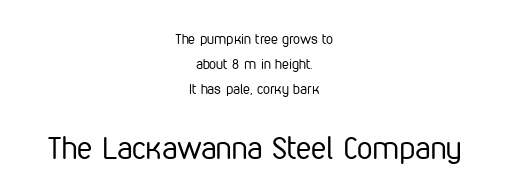
{"serif": "no", "italic": "no", "bold": "no", "weight": "regular", "width": "condensed", "stroke_contrast": "low", "x_height": "medium", "monospaced": "no", "underline": "no", "align": "center", "line_spacing_ratio": 1.79, "letter_spacing": "normal", "letter_spacing_em": 0.0, "larger_block": "second", "size_ratio": 2.21, "glyph_px": 31}
